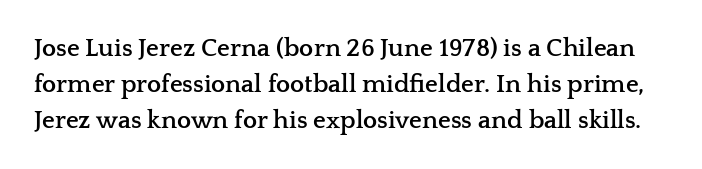
The image shows 25 px bold type, upright; set normal line spacing (1.44x), normal letter spacing, not underlined.
